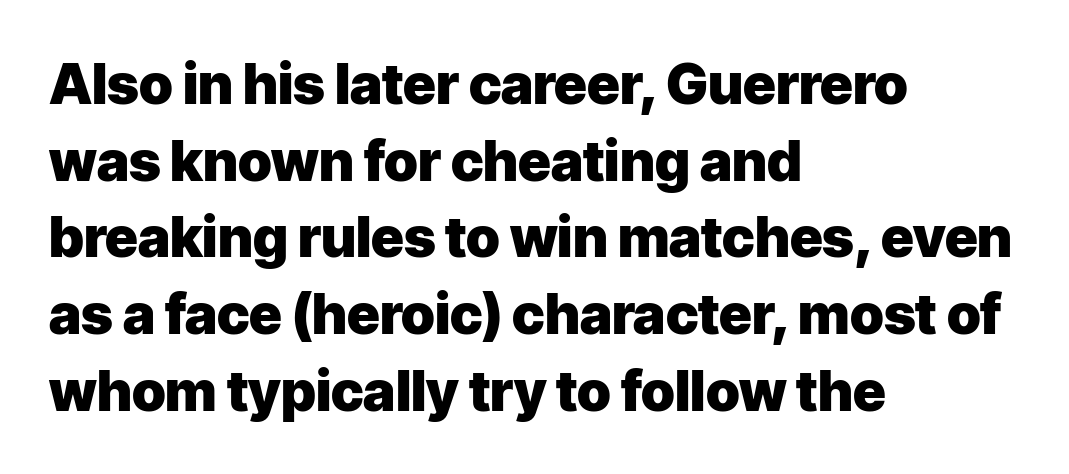
{"serif": "no", "italic": "no", "bold": "yes", "weight": "heavy", "width": "normal", "stroke_contrast": "low", "x_height": "medium", "monospaced": "no", "underline": "no", "align": "left", "line_spacing": "normal", "line_spacing_ratio": 1.37, "letter_spacing": "normal", "letter_spacing_em": 0.0, "glyph_px": 56}
